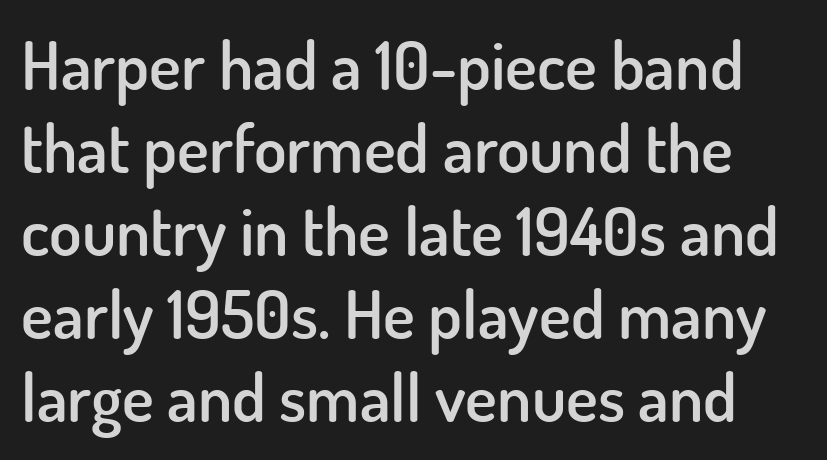
The image shows 67 px semibold sans-serif type, upright; set line spacing 1.24x, normal letter spacing, not underlined; low stroke contrast and a small x-height.
